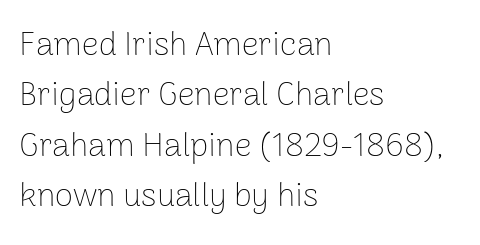
The foot of each line stays bare and open. All the whitespace from short lines collects on the right. Tall strokes in this sample are plumb rather than angled. Leading: standard. Weight: in the light-to-regular range. The face used here is proportionally spaced, like ordinary book or web type.
